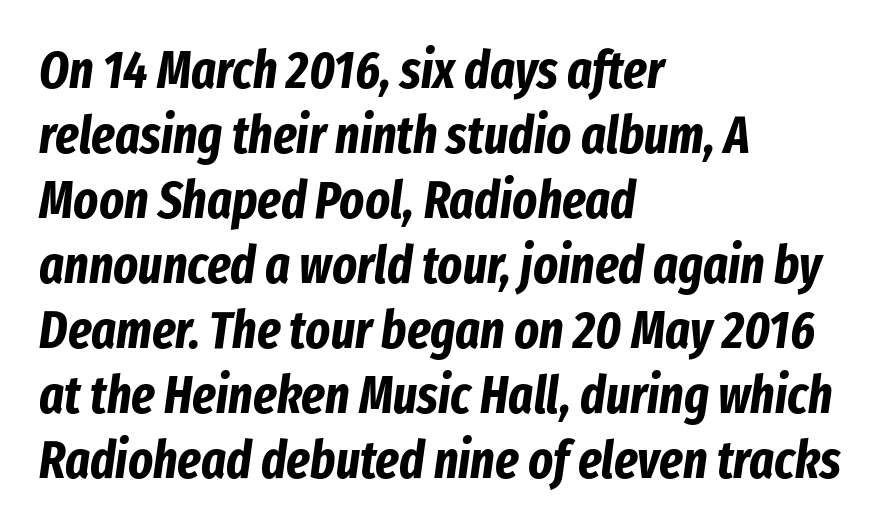
Line starts are locked; line ends wander. Inter-character spacing is left at the font's built-in metrics. Any mark beneath the type? The region is blank. Whoever set this chose a conventional vertical rhythm. Is this a fixed-width face? No — the glyphs have proportional, varying widths.
